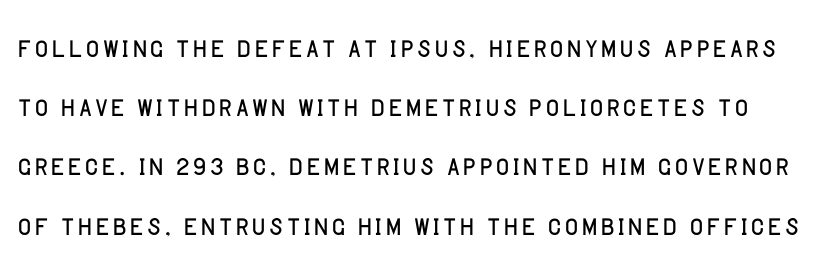
{"serif": "no", "italic": "no", "bold": "no", "weight": "light", "width": "normal", "stroke_contrast": "low", "x_height": "large", "monospaced": "no", "underline": "no", "line_spacing": "normal", "line_spacing_ratio": 1.6, "letter_spacing": "normal", "letter_spacing_em": 0.0, "glyph_px": 37}
